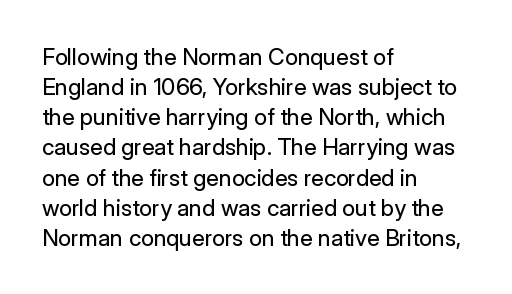
{"italic": "no", "bold": "no", "underline": "no", "align": "left", "line_spacing": "normal", "line_spacing_ratio": 1.31, "letter_spacing": "normal", "letter_spacing_em": 0.0, "glyph_px": 23}
